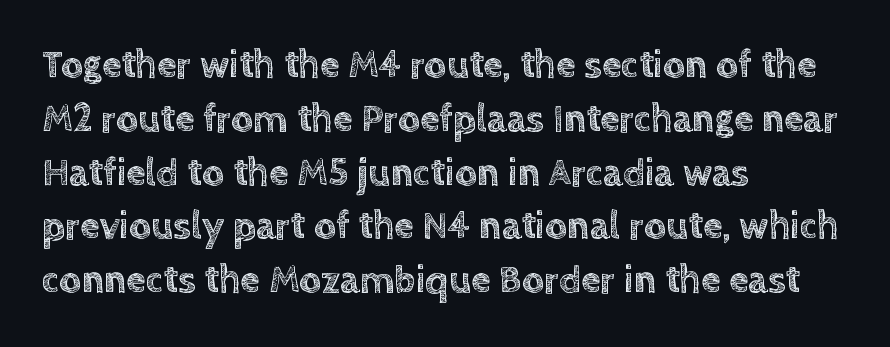
Character widths vary here, with narrow letters taking less room than wide ones. Italic: no, the glyphs are upright roman. Notice how descenders clear the ascenders below comfortably — that's standard leading. These lines keep a tight, regular rhythm from letter to letter.
